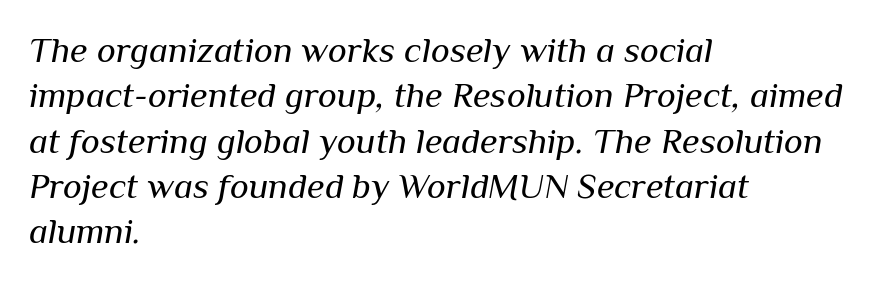
Q: Is the text bold? A: No.
Q: Is the text italic (slanted)? A: Yes, it leans right by about 10 degrees.
Q: Is the text underlined? A: No.
Q: How is the paragraph aligned? A: Left-aligned.
Q: Is the spacing between letters normal or unusually wide? A: Normal.
Q: Is the spacing between lines tight, normal or loose? A: Normal.
Q: Width (condensed, normal, or wide)? A: Normal.
Q: Stroke contrast? A: Medium.
Q: x-height? A: Medium.
Q: Monospaced? A: No.
